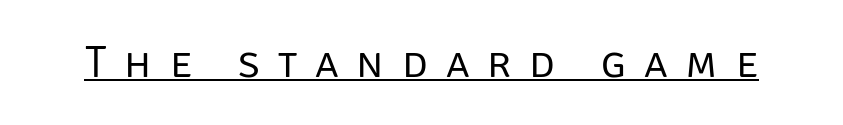
The image shows 45 px regular-weight sans-serif type, upright; set unusually wide letter spacing (+0.4 em), underlined; low stroke contrast and a large x-height.
